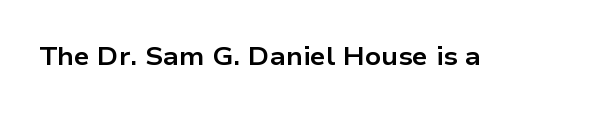
Q: Is the text bold? A: Yes.
Q: Is the text italic (slanted)? A: No, it is upright.
Q: Is the text underlined? A: No.
Q: Is the spacing between letters normal or unusually wide? A: Normal.
